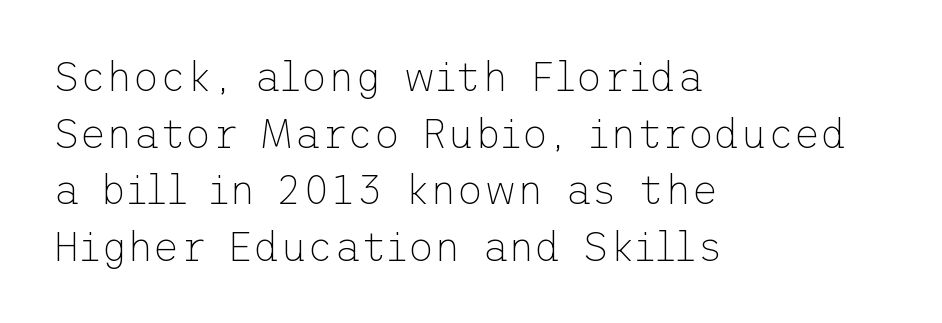
Vertical strokes here are truly vertical. The horizontal fit of the characters is conventional and even. Does the type have serifs? No, each stem ends abruptly. Heaviness? Minimal to ordinary, like unemphasized prose.
